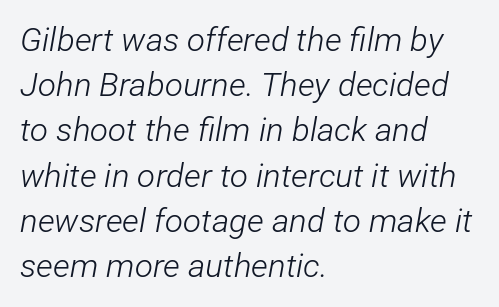
The image shows 33 px light, condensed type, italic (leaning right); set left-aligned, normal line spacing (1.37x), normal letter spacing, not underlined; low stroke contrast and a medium x-height.
